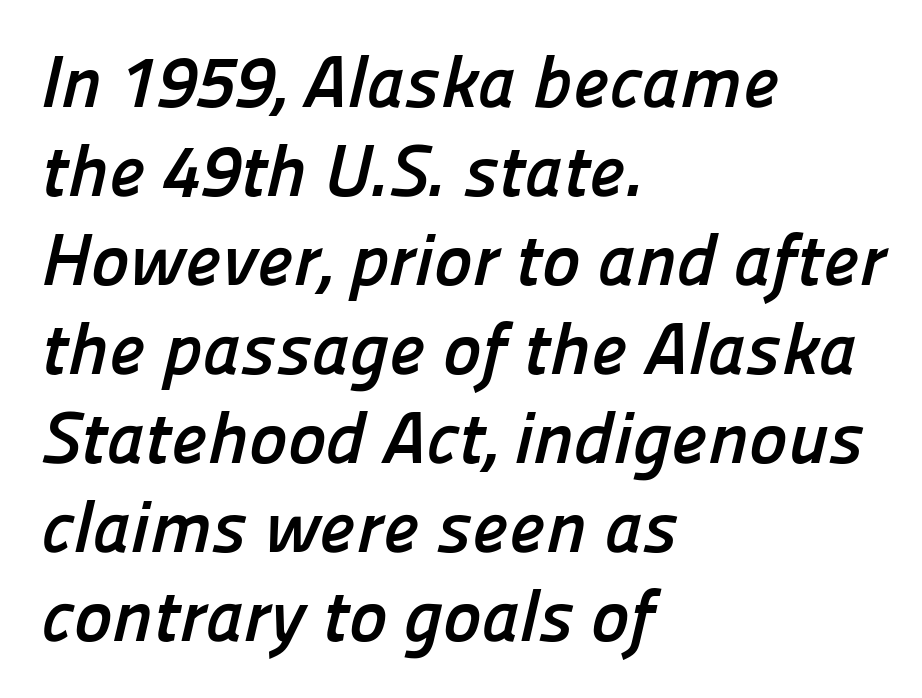
The image shows 73 px semibold sans-serif type; set left-aligned, line spacing 1.22x, normal letter spacing, not underlined; low stroke contrast and a medium x-height.
